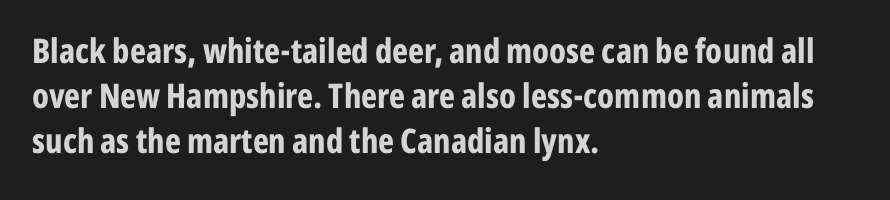
Caption: multi-line text, flush left, ragged right. The gap between lines stays unmarked. Baseline-to-baseline distance is the conventional proportion of letter height. The type is set solid horizontally, with unmodified tracking. Font category for this specimen: sans-serif. These words are printed bold, with thick strokes throughout.
